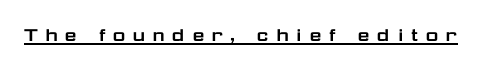
Does extra space separate the letters? Yes, quite a lot of it. Compared with undecorated copy, this sample adds a rule below the words. Unlike italic type, these characters show no tilt at all.
